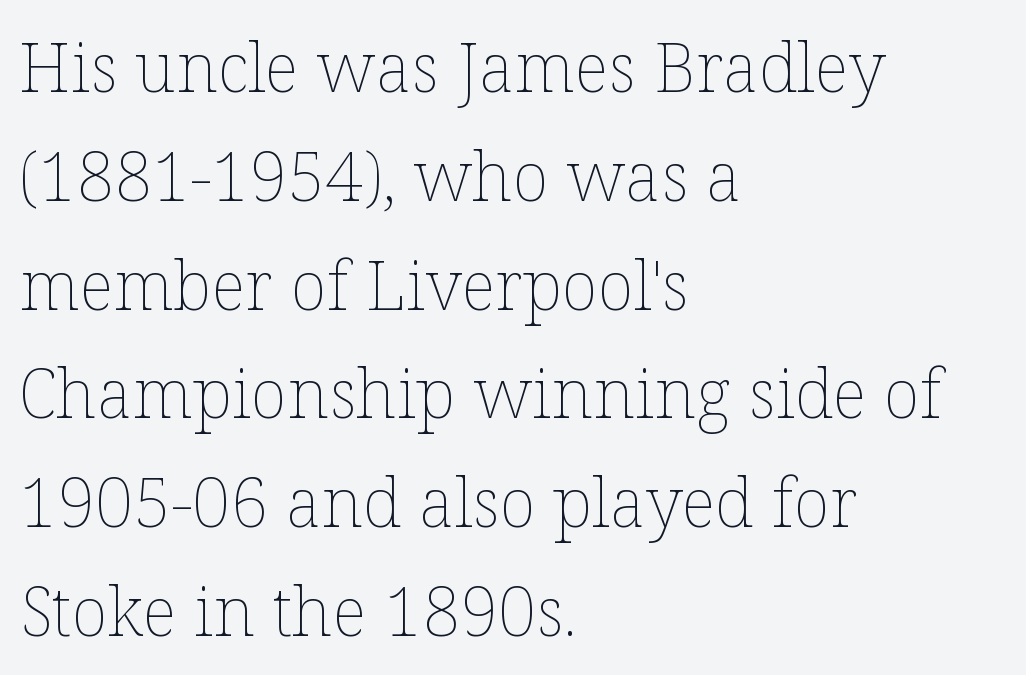
{"italic": "no", "bold": "no", "weight": "thin", "width": "normal", "stroke_contrast": "low", "x_height": "medium", "monospaced": "no", "underline": "no", "align": "left", "line_spacing": "normal", "line_spacing_ratio": 1.6, "letter_spacing": "normal", "letter_spacing_em": 0.0, "glyph_px": 68}
